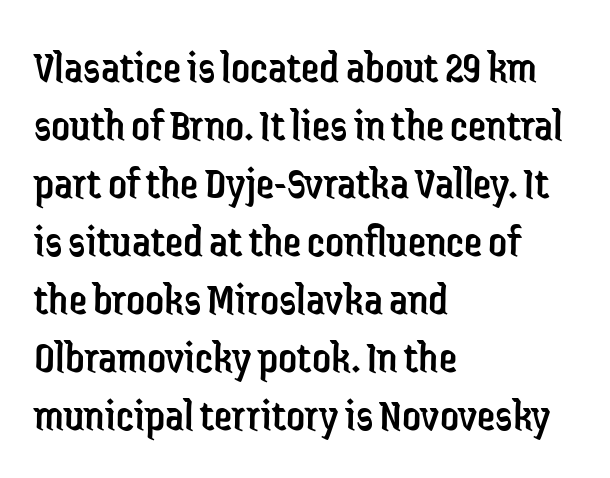
The image shows 46 px regular-weight, condensed sans-serif type, upright; set left-aligned, normal line spacing (1.26x), normal letter spacing, not underlined; low stroke contrast and a medium x-height.
